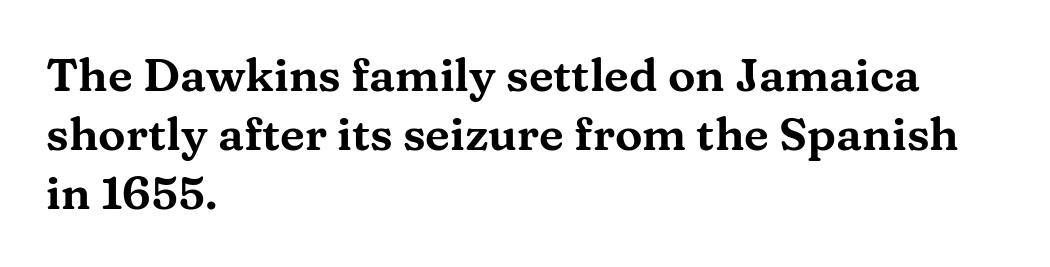
Q: Is the text italic (slanted)? A: No, it is upright.
Q: Is the typeface a serif or a sans-serif typeface? A: Serif.
Q: Is the text underlined? A: No.
Q: How is the paragraph aligned? A: Left-aligned.
Q: Is the spacing between letters normal or unusually wide? A: Normal.
Q: Is the spacing between lines tight, normal or loose? A: Normal.
Q: Width (condensed, normal, or wide)? A: Wide.
Q: Stroke contrast? A: Medium.
Q: x-height? A: Medium.
Q: Monospaced? A: No.
